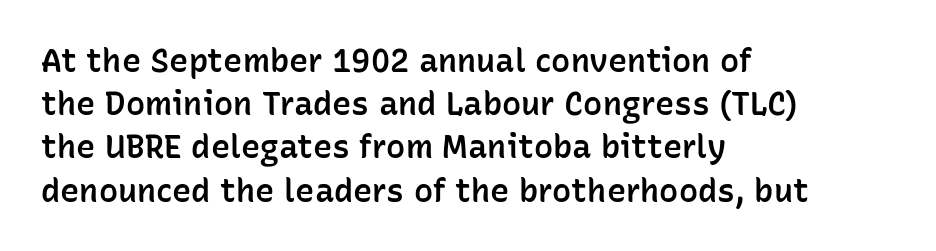
Characters follow at the spacing the type designer built in. Summary of weight: moderately heavy, a semibold. Left-aligned paragraph, ragged on the right. The letters advance in unequal steps, a hallmark of proportional type. Do the letters lean? They stand straight.
